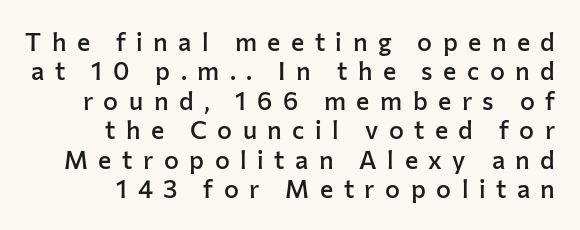
The image shows 25 px text type, upright; set right-aligned, line spacing 1.18x, unusually wide letter spacing (+0.42 em), not underlined.
